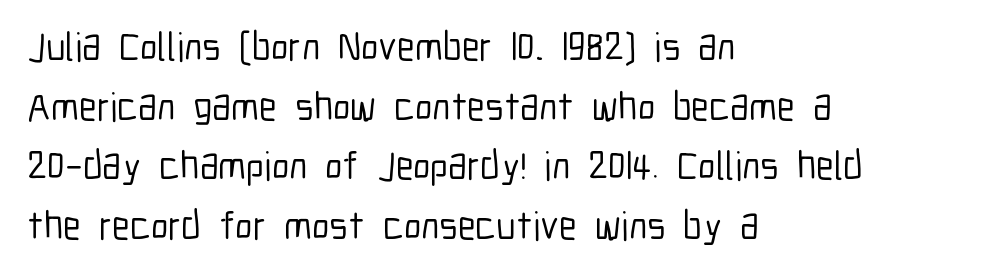
Style check: upright. The letters advance in unequal steps, a hallmark of proportional type. A typesetter would call this zero additional tracking. What's the leading like? Ordinary, nothing unusual. In terms of letterform style, serifs are entirely absent. Does the copy run flush right? No — it runs flush left.
